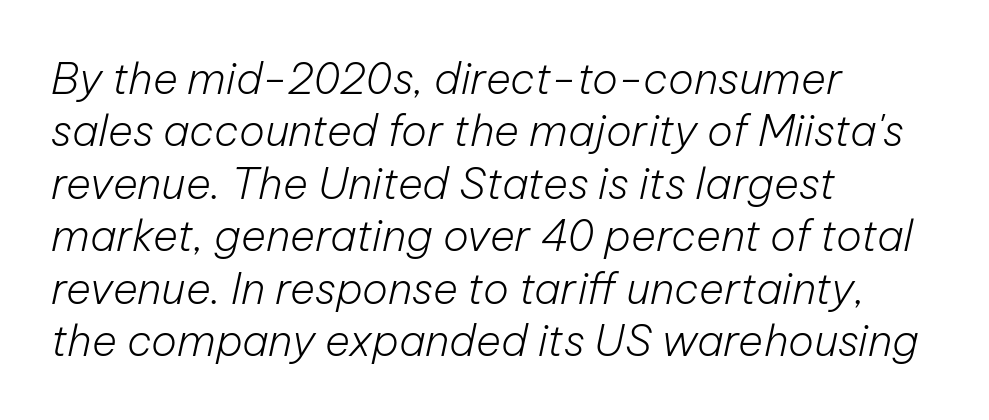
Q: Is the text bold? A: No.
Q: Is the text italic (slanted)? A: Yes, it leans right by about 12 degrees.
Q: Is the text underlined? A: No.
Q: How is the paragraph aligned? A: Left-aligned.
Q: Is the spacing between letters normal or unusually wide? A: Normal.
Q: Width (condensed, normal, or wide)? A: Normal.
Q: Stroke contrast? A: Low.
Q: x-height? A: Medium.
Q: Monospaced? A: No.
